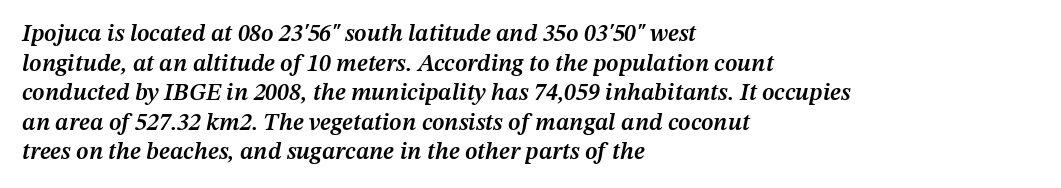
The text block is weighted toward the left margin, trailing off unevenly rightward. The specimen omits any rule beneath the text block's lines. Notice the strokes are somewhat thickened but not fully heavy: this is a semibold. The line texture is even and compact thanks to regular tracking.
